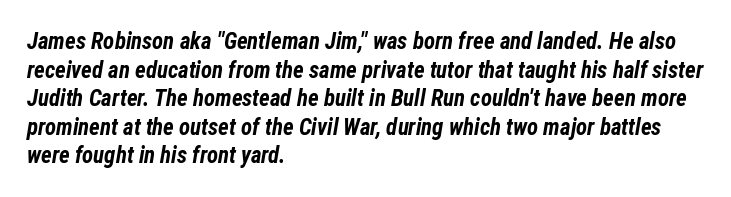
The image shows 23 px bold type, italic (leaning right); set left-aligned, line spacing 1.24x, normal letter spacing, not underlined.
